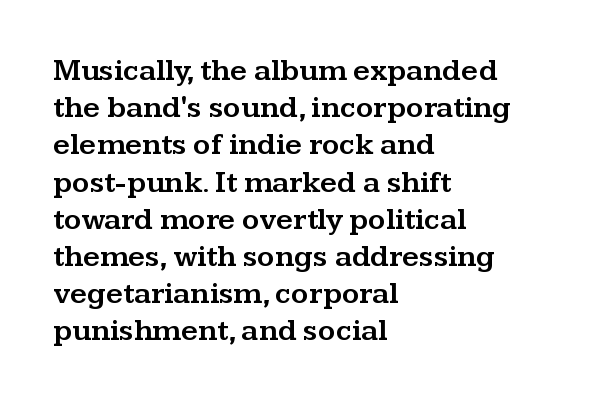
The image shows 30 px wide serif type, upright; set left-aligned, line spacing 1.24x, normal letter spacing, not underlined; medium stroke contrast and a medium x-height.
